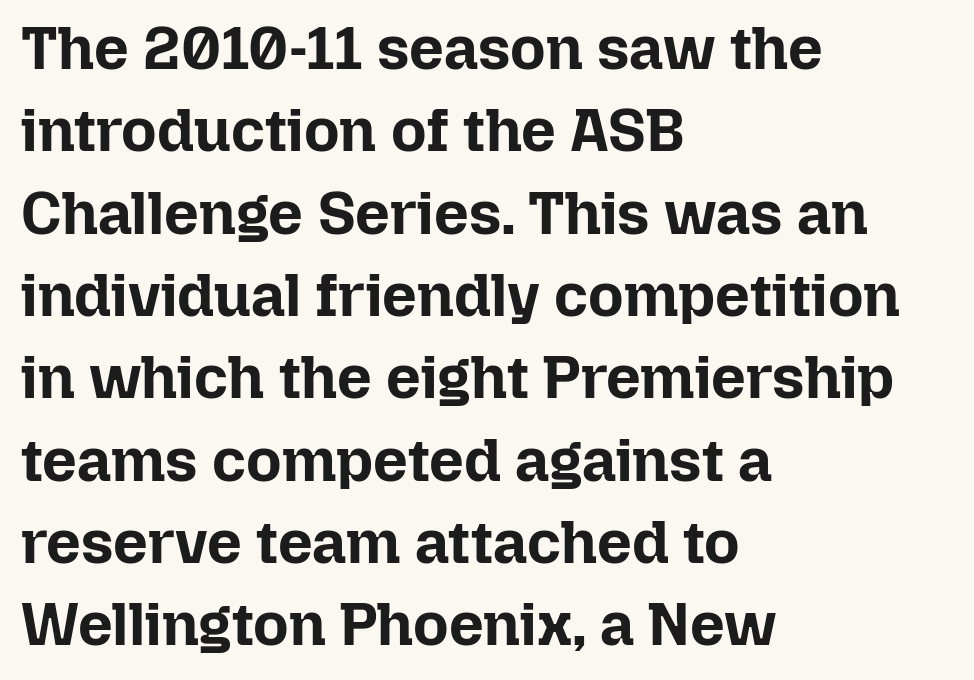
Q: Is the text bold? A: Yes.
Q: Is the text italic (slanted)? A: No, it is upright.
Q: Is the text underlined? A: No.
Q: How is the paragraph aligned? A: Left-aligned.
Q: Is the spacing between letters normal or unusually wide? A: Normal.
Q: Is the spacing between lines tight, normal or loose? A: Normal.
Q: Width (condensed, normal, or wide)? A: Normal.
Q: Stroke contrast? A: Low.
Q: x-height? A: Medium.
Q: Monospaced? A: No.
